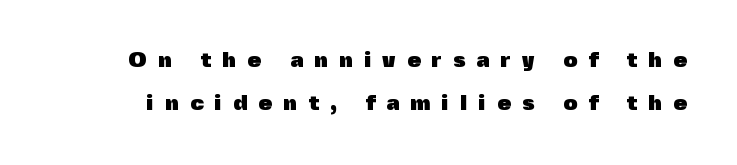
{"italic": "no", "bold": "yes", "underline": "no", "line_spacing": "loose", "line_spacing_ratio": 1.94, "letter_spacing": "wide", "letter_spacing_em": 0.5, "glyph_px": 22}
